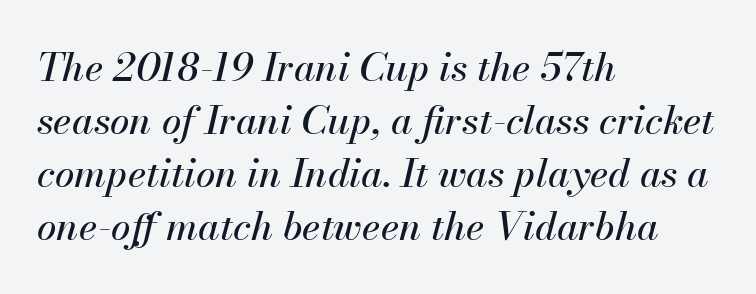
The image shows 39 px text type, italic (leaning right); set left-aligned, normal line spacing (1.36x), normal letter spacing, not underlined; medium stroke contrast and a small x-height.
